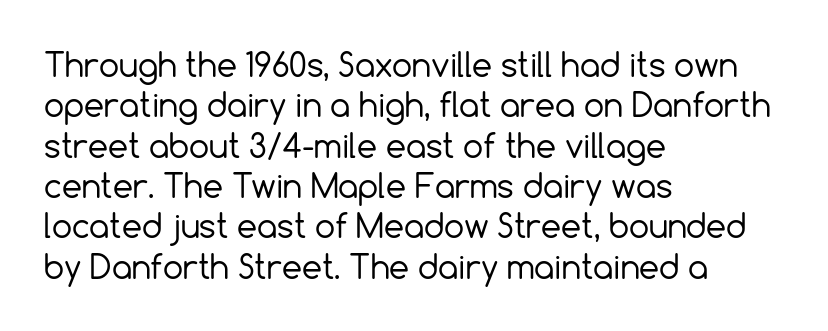
The rendering anchors every line to the left-hand side. Tracking here is standard; glyphs follow each other at the usual distance. Spacing verdict: proportional, widths tailored to each character. In terms of posture, this sample is upright.
